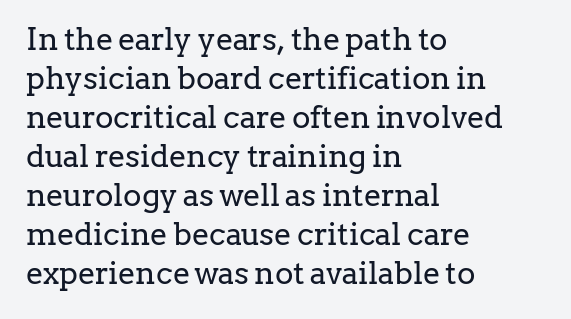
Rule under the text: the space is simply empty. Short note: letters normally spaced. The typeface has the unassuming heft of standard copy or less. Note the varied advance widths — an 'i' is clearly narrower than an 'm'. Is there much room between lines? A standard amount, neither cramped nor airy. Horizontally, the lines are justified to the leading edge only.
